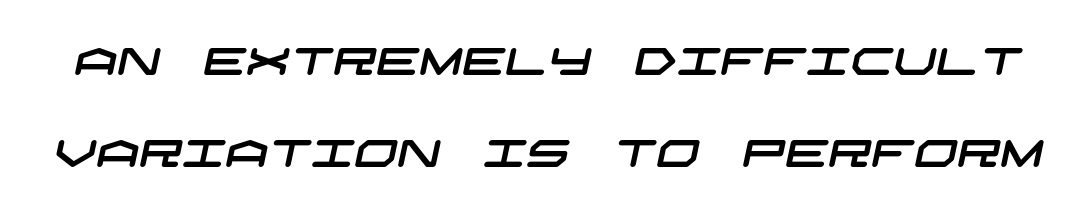
The image shows 38 px wide sans-serif type; set loose line spacing (2.43x), normal letter spacing, not underlined; low stroke contrast and a large x-height.
